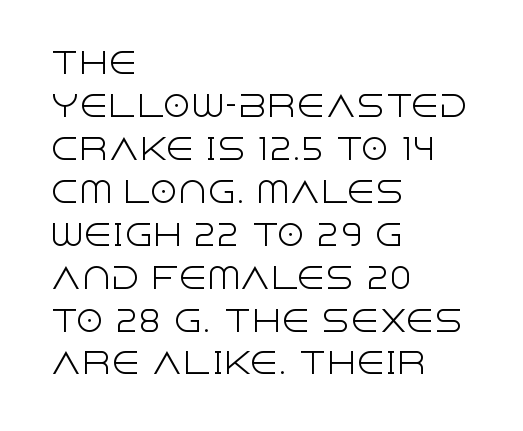
The image shows 29 px light sans-serif type, upright; set left-aligned, normal line spacing (1.48x), normal letter spacing, not underlined; a large x-height.
